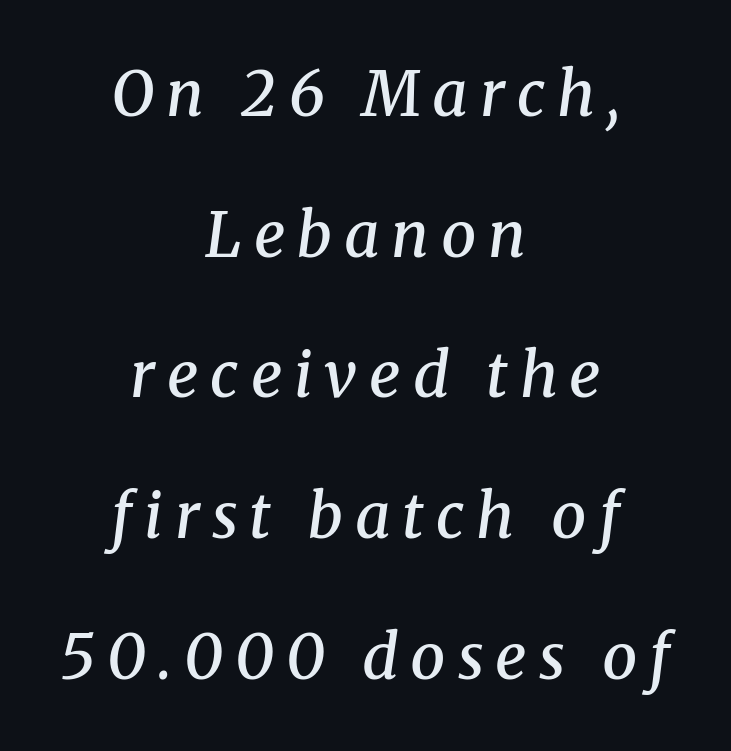
{"serif": "yes", "italic": "yes", "lean": "right", "slant_degrees": 8, "bold": "semi", "weight": "semibold", "width": "normal", "stroke_contrast": "medium", "x_height": "medium", "monospaced": "no", "underline": "no", "align": "center", "line_spacing": "loose", "line_spacing_ratio": 2.27, "glyph_px": 62}
